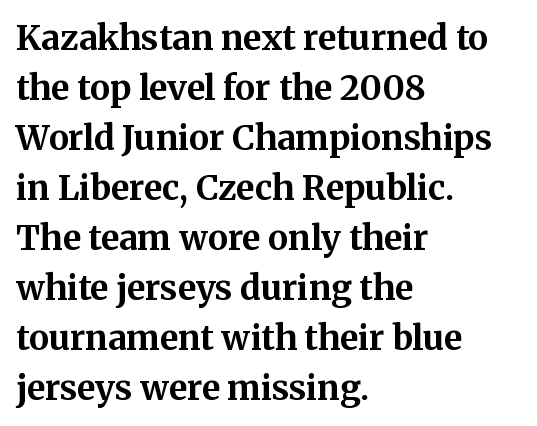
The image shows 34 px bold serif type, upright; set left-aligned, normal line spacing (1.47x), normal letter spacing, not underlined; medium stroke contrast and a medium x-height.
